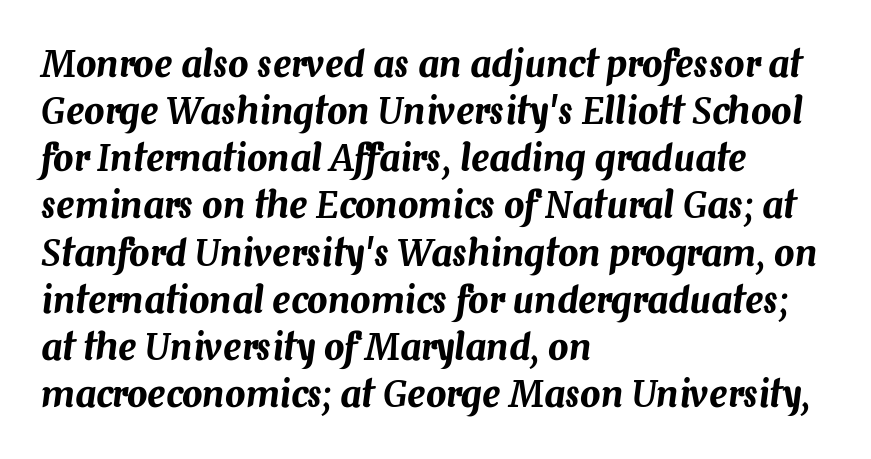
The image shows 36 px text type, italic (leaning right); set left-aligned, normal line spacing (1.31x), normal letter spacing, not underlined; medium stroke contrast and a medium x-height.
